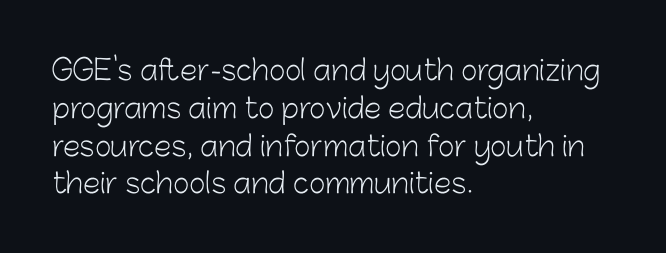
Q: Is the text bold? A: No.
Q: Is the text italic (slanted)? A: No, it is upright.
Q: Is the typeface a serif or a sans-serif typeface? A: Sans-serif.
Q: Is the text underlined? A: No.
Q: How is the paragraph aligned? A: Left-aligned.
Q: Is the spacing between letters normal or unusually wide? A: Normal.
Q: Is the spacing between lines tight, normal or loose? A: Normal.
Q: Width (condensed, normal, or wide)? A: Normal.
Q: Stroke contrast? A: Low.
Q: x-height? A: Medium.
Q: Monospaced? A: No.
